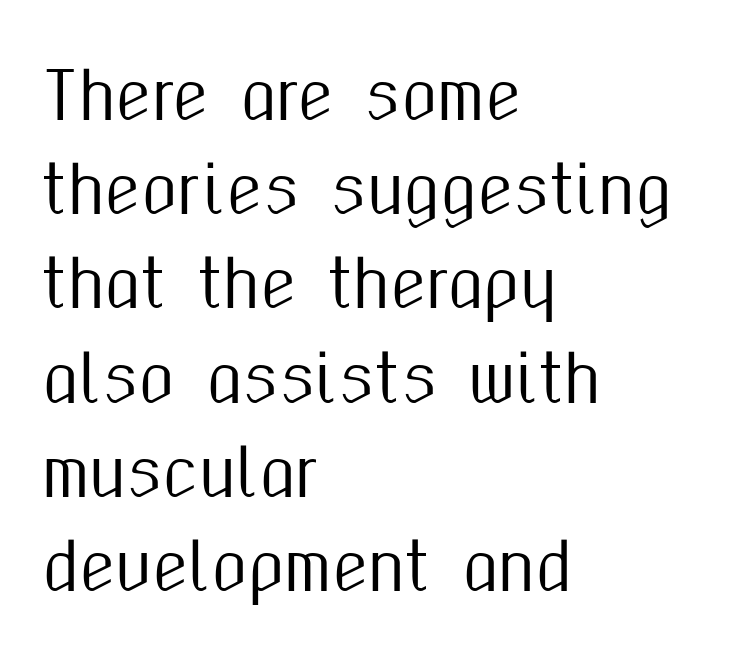
Q: Is the text italic (slanted)? A: No, it is upright.
Q: Is the typeface a serif or a sans-serif typeface? A: Sans-serif.
Q: Is the text underlined? A: No.
Q: How is the paragraph aligned? A: Left-aligned.
Q: Is the spacing between letters normal or unusually wide? A: Normal.
Q: Is the spacing between lines tight, normal or loose? A: Normal.
Q: Width (condensed, normal, or wide)? A: Condensed.
Q: Stroke contrast? A: Medium.
Q: x-height? A: Medium.
Q: Monospaced? A: No.
